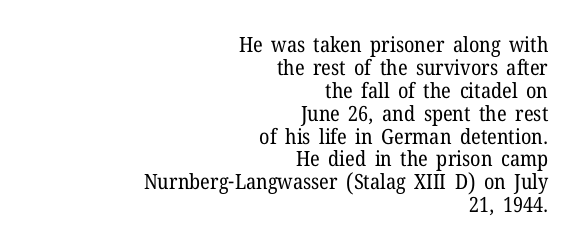
Q: Is the text bold? A: No.
Q: Is the text italic (slanted)? A: No, it is upright.
Q: Is the text underlined? A: No.
Q: How is the paragraph aligned? A: Right-aligned.
Q: Is the spacing between letters normal or unusually wide? A: Normal.
Q: Is the spacing between lines tight, normal or loose? A: Tight.
